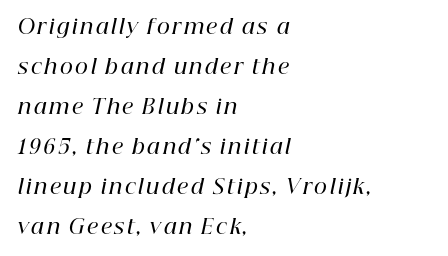
The image shows 20 px text type, italic (leaning right); set left-aligned, loose line spacing (2.0x), not underlined.
